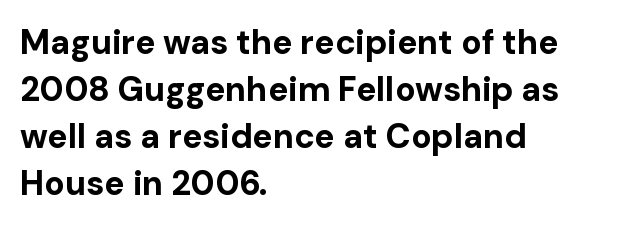
The image shows 34 px bold sans-serif type, upright; set left-aligned, normal line spacing (1.38x), normal letter spacing, not underlined; low stroke contrast and a medium x-height.
